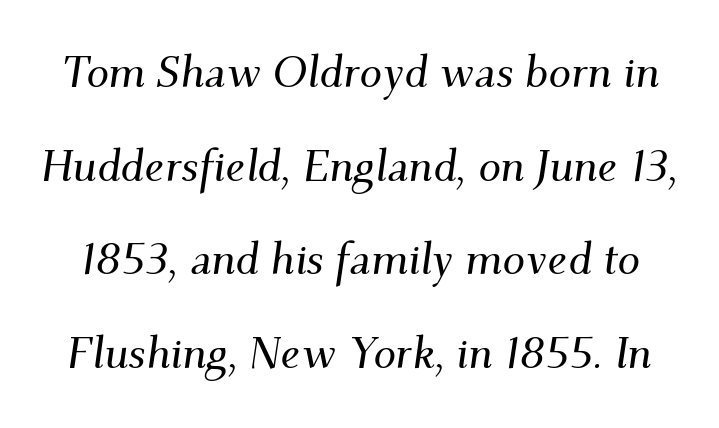
The image shows 45 px serif type, italic (leaning right); set loose line spacing (2.08x), normal letter spacing, not underlined; medium stroke contrast and a small x-height.
